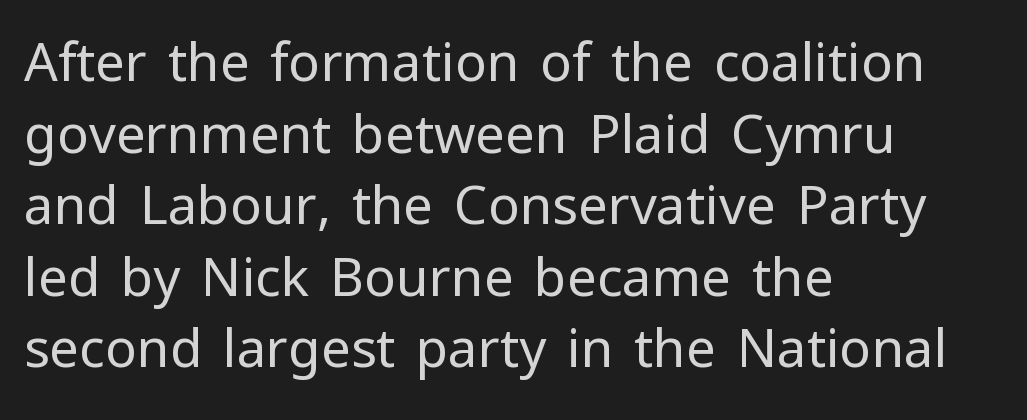
Q: Is the text bold? A: No.
Q: Is the text italic (slanted)? A: No, it is upright.
Q: Is the typeface a serif or a sans-serif typeface? A: Sans-serif.
Q: Is the text underlined? A: No.
Q: How is the paragraph aligned? A: Left-aligned.
Q: Is the spacing between letters normal or unusually wide? A: Normal.
Q: Is the spacing between lines tight, normal or loose? A: Normal.
Q: Width (condensed, normal, or wide)? A: Normal.
Q: Stroke contrast? A: Low.
Q: x-height? A: Medium.
Q: Monospaced? A: No.
